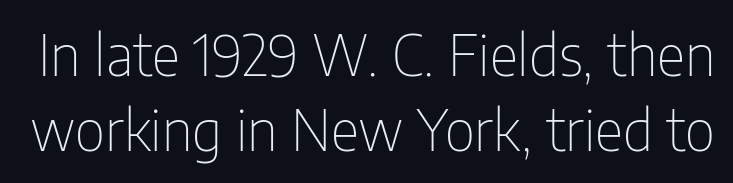
The image shows 56 px thin, condensed sans-serif type, upright; set normal line spacing (1.34x), normal letter spacing, not underlined; low stroke contrast and a medium x-height.
